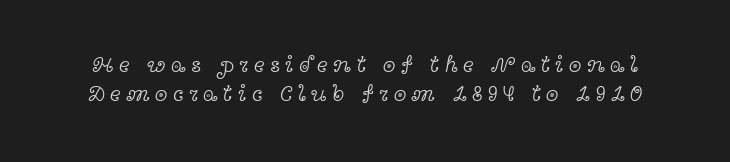
The image shows 23 px text type, upright; set normal line spacing (1.27x), unusually wide letter spacing (+0.23 em), not underlined.
